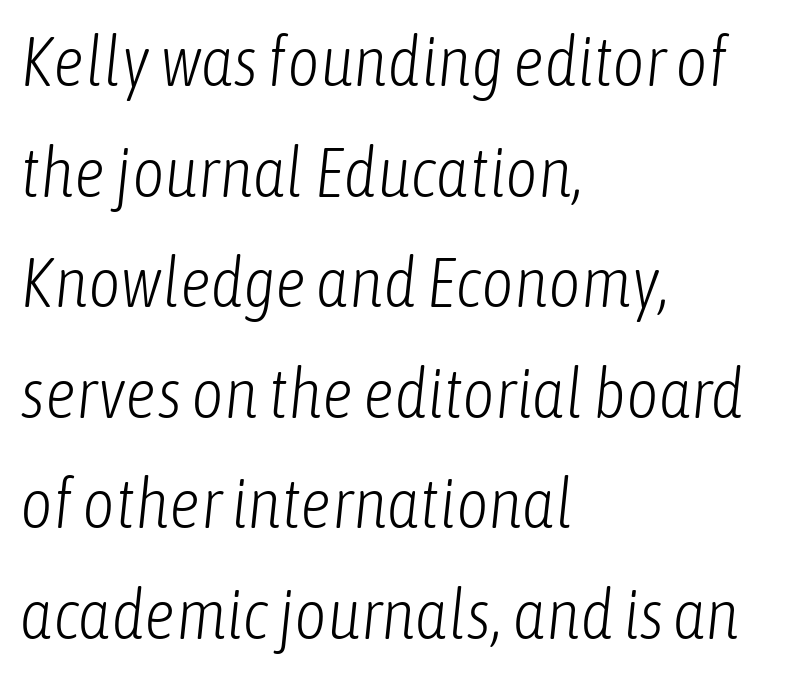
{"italic": "yes", "lean": "right", "slant_degrees": 6, "bold": "no", "weight": "light", "width": "condensed", "stroke_contrast": "low", "x_height": "medium", "monospaced": "no", "underline": "no", "align": "left", "line_spacing": "normal", "line_spacing_ratio": 1.58, "letter_spacing": "normal", "letter_spacing_em": 0.0, "glyph_px": 70}
